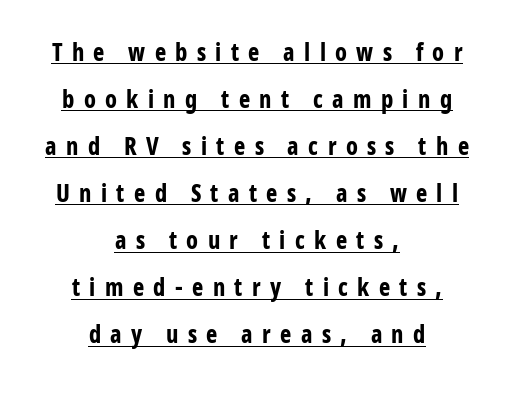
Q: Is the text bold? A: Yes.
Q: Is the text italic (slanted)? A: No, it is upright.
Q: Is the text underlined? A: Yes.
Q: How is the paragraph aligned? A: Centered.
Q: Is the spacing between letters normal or unusually wide? A: Unusually wide.
Q: Is the spacing between lines tight, normal or loose? A: Loose.
